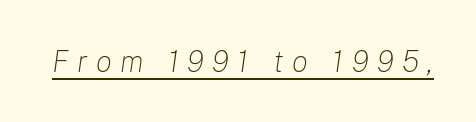
The image shows 30 px light type, italic (leaning right); set unusually wide letter spacing (+0.28 em), underlined; low stroke contrast and a medium x-height.
